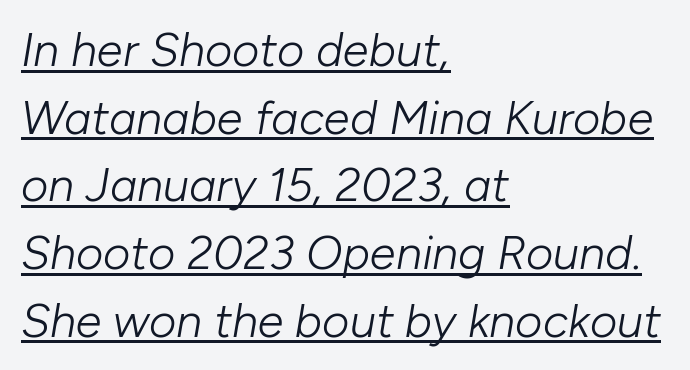
Nobody touched the tracking dial on this one. Has an underline been added? It has. Horizontal bands of white between lines are of average thickness. This is not heavy type; no bold has been used.
